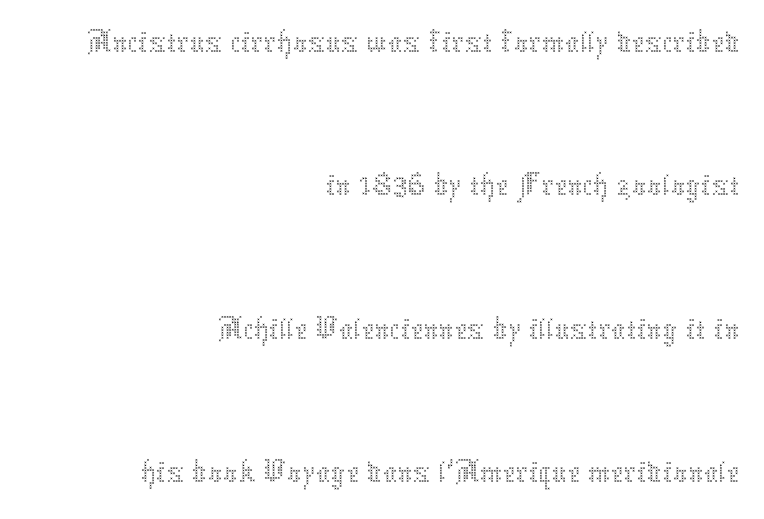
{"italic": "no", "bold": "no", "weight": "thin", "width": "normal", "stroke_contrast": "medium", "x_height": "medium", "monospaced": "no", "underline": "no", "align": "right", "line_spacing": "loose", "line_spacing_ratio": 1.99, "letter_spacing": "normal", "letter_spacing_em": 0.0, "glyph_px": 72}
